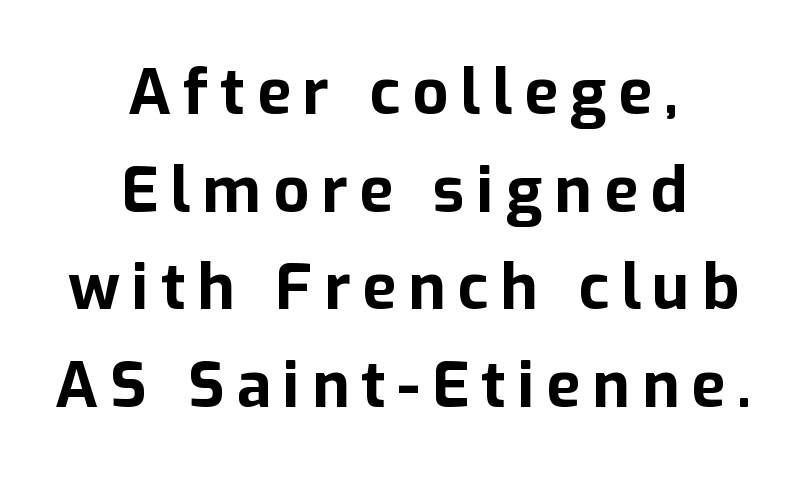
Q: Is the text bold? A: Yes.
Q: Is the text italic (slanted)? A: No, it is upright.
Q: Is the typeface a serif or a sans-serif typeface? A: Sans-serif.
Q: Is the text underlined? A: No.
Q: How is the paragraph aligned? A: Centered.
Q: Is the spacing between lines tight, normal or loose? A: Normal.
Q: Width (condensed, normal, or wide)? A: Normal.
Q: Stroke contrast? A: Low.
Q: x-height? A: Medium.
Q: Monospaced? A: No.
